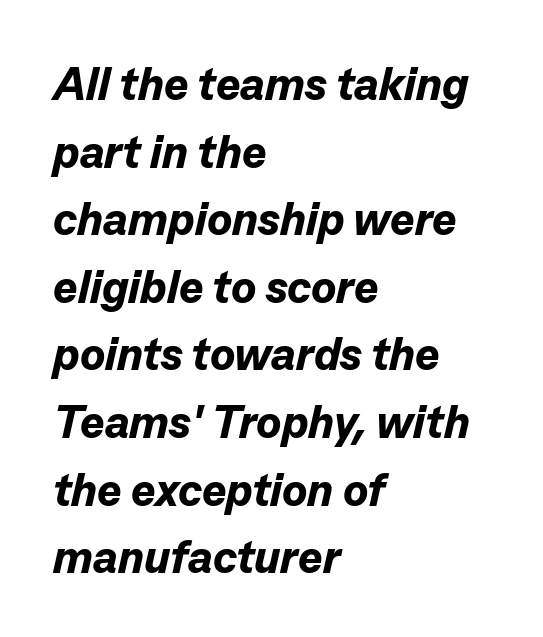
Q: Is the text bold? A: Yes.
Q: Is the text italic (slanted)? A: Yes, it leans right by about 13 degrees.
Q: Is the text underlined? A: No.
Q: How is the paragraph aligned? A: Left-aligned.
Q: Is the spacing between letters normal or unusually wide? A: Normal.
Q: Is the spacing between lines tight, normal or loose? A: Normal.
Q: Width (condensed, normal, or wide)? A: Normal.
Q: Stroke contrast? A: Low.
Q: x-height? A: Medium.
Q: Monospaced? A: No.
